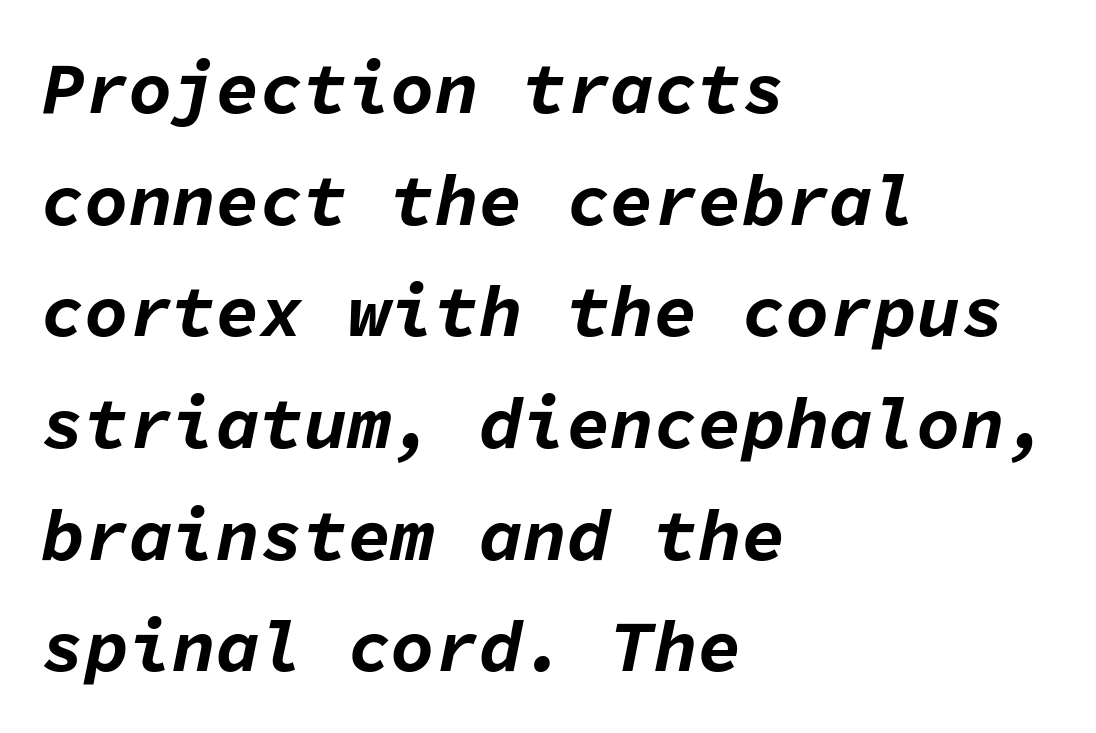
The image shows 73 px bold type, italic (leaning right), monospaced; set left-aligned, normal line spacing (1.53x), normal letter spacing, not underlined; low stroke contrast and a medium x-height.
